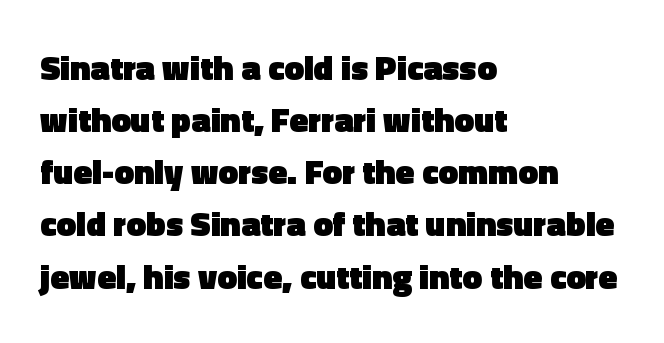
Q: Is the text bold? A: Yes.
Q: Is the text italic (slanted)? A: No, it is upright.
Q: Is the typeface a serif or a sans-serif typeface? A: Sans-serif.
Q: Is the text underlined? A: No.
Q: How is the paragraph aligned? A: Left-aligned.
Q: Is the spacing between letters normal or unusually wide? A: Normal.
Q: Is the spacing between lines tight, normal or loose? A: Normal.
Q: Width (condensed, normal, or wide)? A: Normal.
Q: x-height? A: Medium.
Q: Monospaced? A: No.
